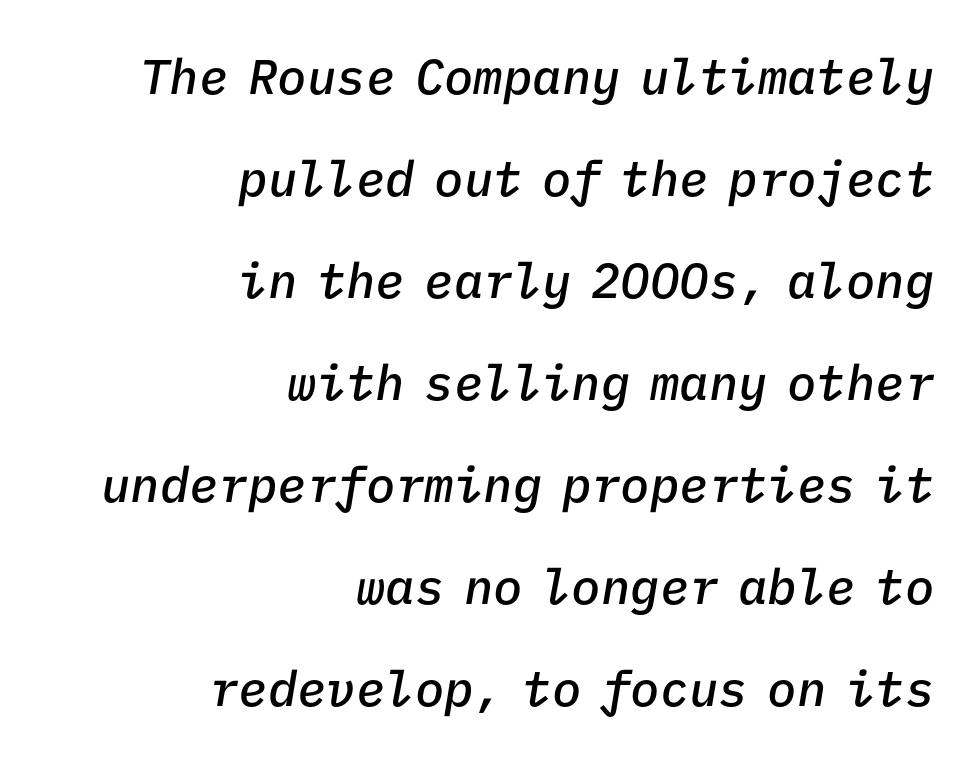
Q: Is the text bold? A: Semi-bold.
Q: Is the text italic (slanted)? A: Yes, it leans right by about 9 degrees.
Q: Is the text underlined? A: No.
Q: How is the paragraph aligned? A: Right-aligned.
Q: Is the spacing between letters normal or unusually wide? A: Normal.
Q: Is the spacing between lines tight, normal or loose? A: Loose.
Q: Width (condensed, normal, or wide)? A: Normal.
Q: Stroke contrast? A: Low.
Q: x-height? A: Medium.
Q: Monospaced? A: Yes.
